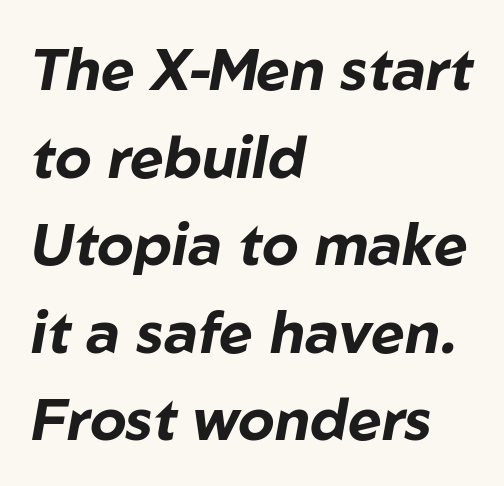
Q: Is the text bold? A: Yes.
Q: Is the text italic (slanted)? A: Yes, it leans right by about 10 degrees.
Q: Is the text underlined? A: No.
Q: How is the paragraph aligned? A: Left-aligned.
Q: Is the spacing between letters normal or unusually wide? A: Normal.
Q: Is the spacing between lines tight, normal or loose? A: Normal.
Q: Width (condensed, normal, or wide)? A: Normal.
Q: Stroke contrast? A: Low.
Q: x-height? A: Medium.
Q: Monospaced? A: No.
